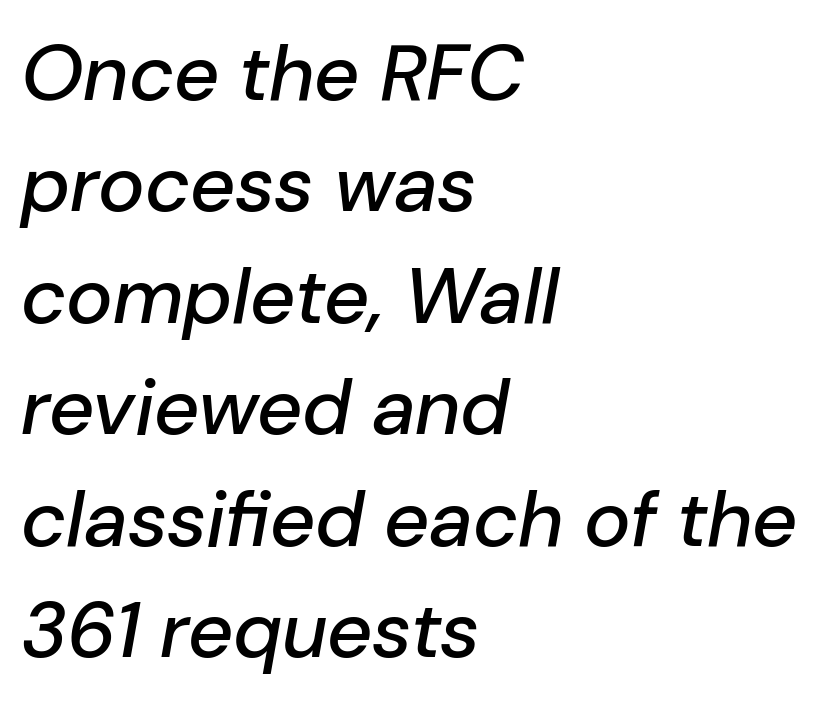
Q: Is the text italic (slanted)? A: Yes, it leans right by about 10 degrees.
Q: Is the text underlined? A: No.
Q: How is the paragraph aligned? A: Left-aligned.
Q: Is the spacing between letters normal or unusually wide? A: Normal.
Q: Is the spacing between lines tight, normal or loose? A: Normal.
Q: Width (condensed, normal, or wide)? A: Normal.
Q: Stroke contrast? A: Low.
Q: x-height? A: Medium.
Q: Monospaced? A: No.
